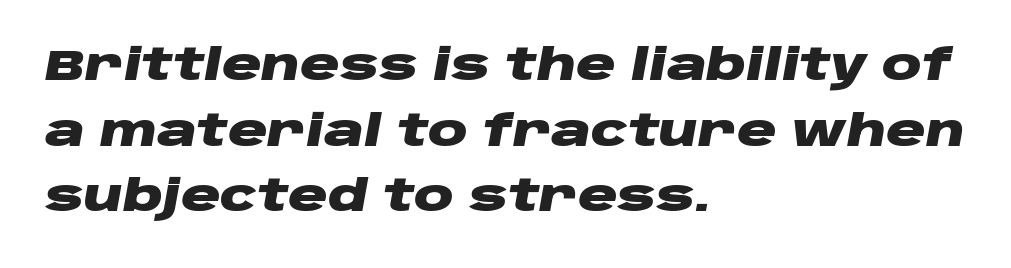
{"italic": "yes", "lean": "right", "slant_degrees": 10, "bold": "yes", "weight": "heavy", "width": "wide", "stroke_contrast": "low", "x_height": "large", "monospaced": "no", "underline": "no", "align": "left", "line_spacing": "normal", "line_spacing_ratio": 1.49, "letter_spacing": "normal", "letter_spacing_em": 0.0, "glyph_px": 44}
